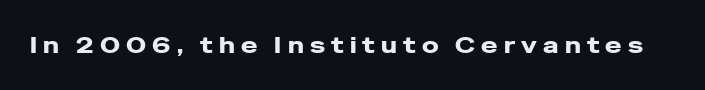
You can tell it's not italic because the verticals are truly vertical. The gap between lines stays unmarked. Display-style spreading of the glyphs; the letterfit is very open.
